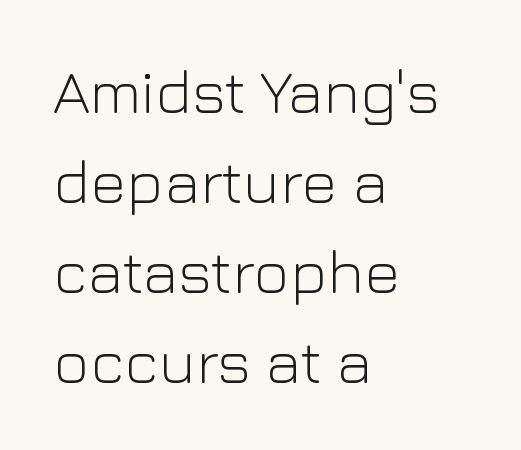
The image shows 62 px light sans-serif type, upright; set left-aligned, normal line spacing (1.45x), normal letter spacing, not underlined; low stroke contrast and a medium x-height.
